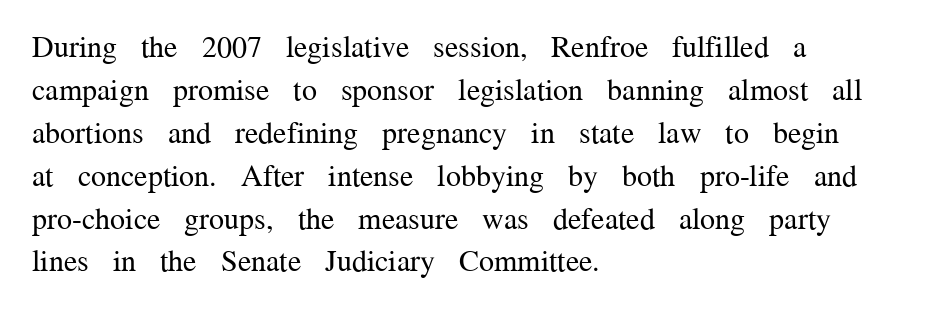
Quick note: underline off. The font is comparable to plain body text, perhaps lighter. Does the type have serifs? Yes, each stem ends in a small foot. The face used here is proportionally spaced, like ordinary book or web type. Look at the tracking — it's just the regular setting, nothing added. The rendering uses a moderate line-height, typical for paragraphs.
